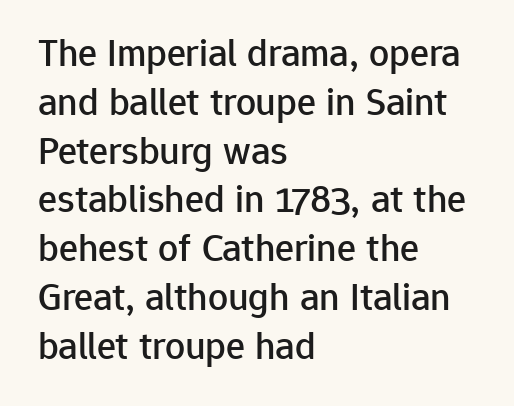
The image shows 40 px sans-serif type, upright; set left-aligned, line spacing 1.22x, normal letter spacing, not underlined; low stroke contrast and a medium x-height.
